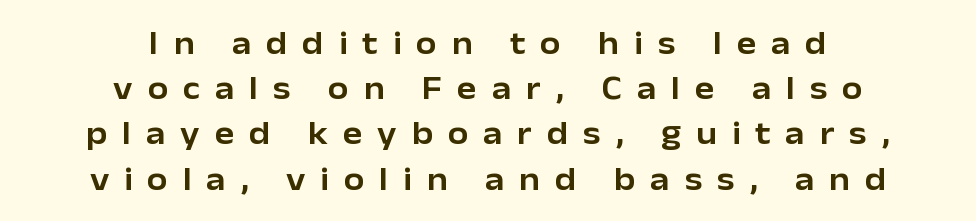
{"serif": "no", "italic": "no", "width": "normal", "stroke_contrast": "low", "x_height": "medium", "monospaced": "no", "underline": "no", "align": "center", "line_spacing": "normal", "line_spacing_ratio": 1.37, "letter_spacing": "wide", "letter_spacing_em": 0.45, "glyph_px": 33}
